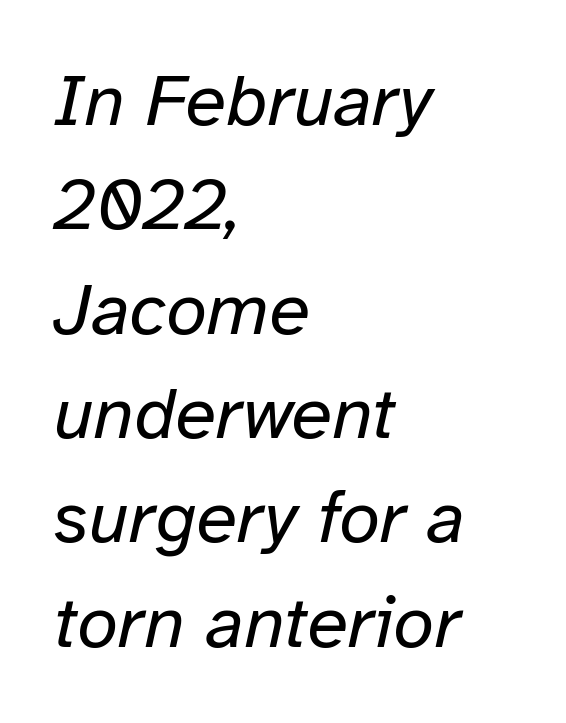
{"italic": "yes", "lean": "right", "slant_degrees": 12, "bold": "no", "weight": "regular", "width": "normal", "stroke_contrast": "low", "x_height": "medium", "monospaced": "no", "underline": "no", "align": "left", "line_spacing": "normal", "line_spacing_ratio": 1.41, "letter_spacing": "normal", "letter_spacing_em": 0.0, "glyph_px": 74}
